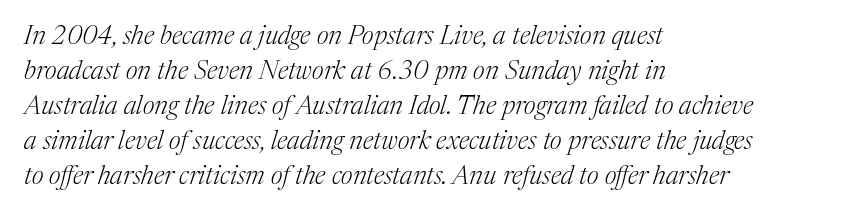
The image shows 26 px text type, italic (leaning right); set left-aligned, normal line spacing (1.35x), normal letter spacing, not underlined.
